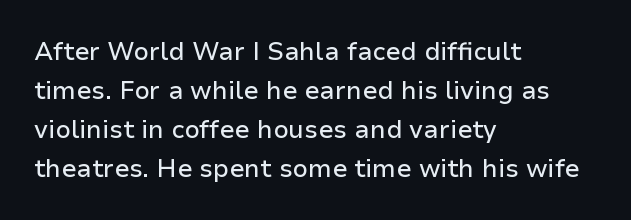
The image shows 25 px text type, upright; set left-aligned, normal line spacing (1.56x), normal letter spacing, not underlined.
